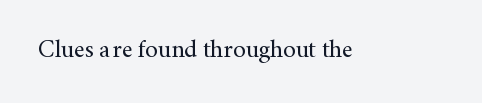
The rendering keeps characters at their native spacing. The font sits on the lighter half of the weight spectrum, regular included. Quick note: underline off. Is there any slant? The stems are plumb.
